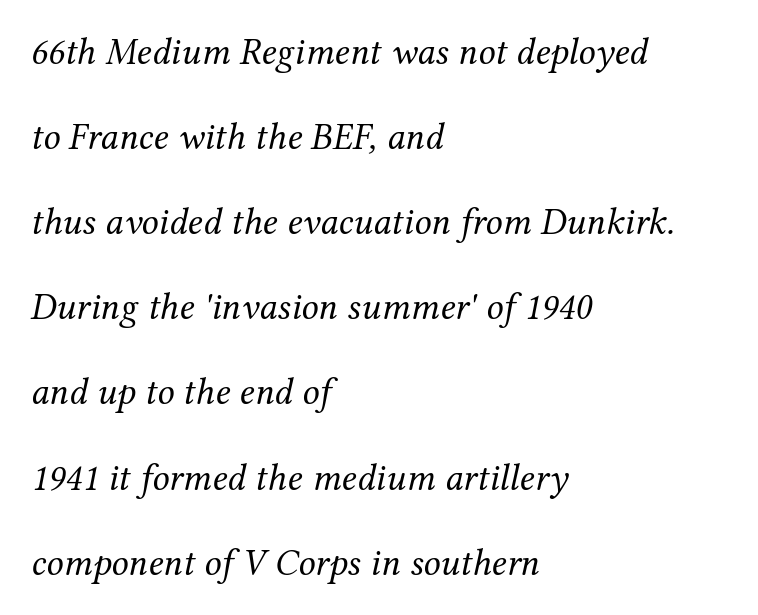
{"serif": "yes", "italic": "yes", "lean": "right", "slant_degrees": 12, "bold": "no", "weight": "regular", "width": "normal", "stroke_contrast": "medium", "x_height": "medium", "monospaced": "no", "underline": "no", "align": "left", "line_spacing": "loose", "line_spacing_ratio": 2.24, "letter_spacing": "normal", "letter_spacing_em": 0.0, "glyph_px": 38}
